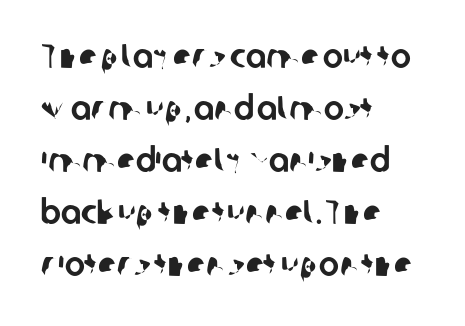
The image shows 34 px sans-serif type; set left-aligned, normal line spacing (1.53x), normal letter spacing, not underlined; low stroke contrast and a medium x-height.
